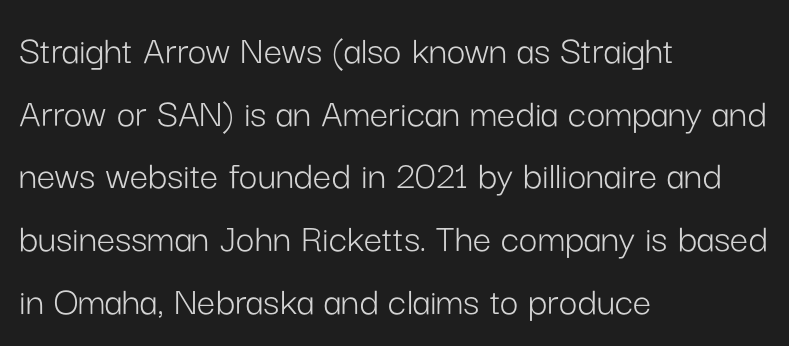
The image shows 41 px light sans-serif type, upright; set left-aligned, normal line spacing (1.53x), normal letter spacing, not underlined; low stroke contrast and a medium x-height.
